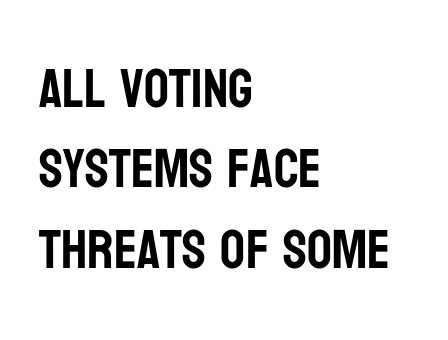
Italic? Not at all — the glyphs are vertical. You can tell from the bare stems that sans-serif type was used. You could call the tracking neutral — neither tight nor loose. Each line starts at the same left margin while the right side varies.
